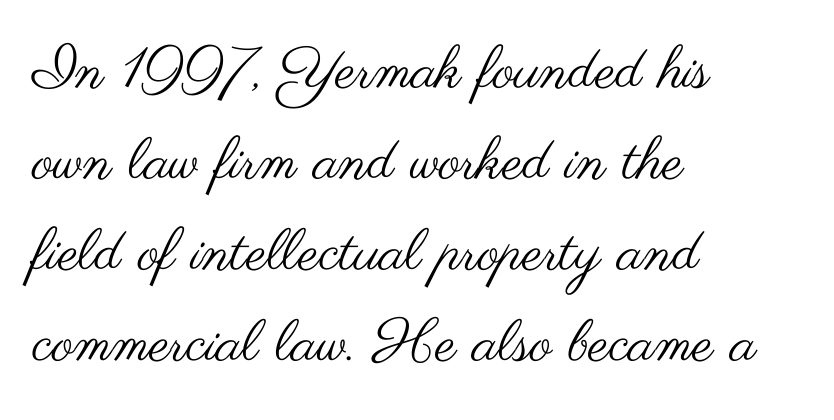
{"serif": "no", "bold": "no", "weight": "regular", "width": "wide", "stroke_contrast": "medium", "x_height": "small", "monospaced": "no", "underline": "no", "align": "left", "line_spacing": "normal", "line_spacing_ratio": 1.57, "letter_spacing": "normal", "letter_spacing_em": 0.0, "glyph_px": 58}
